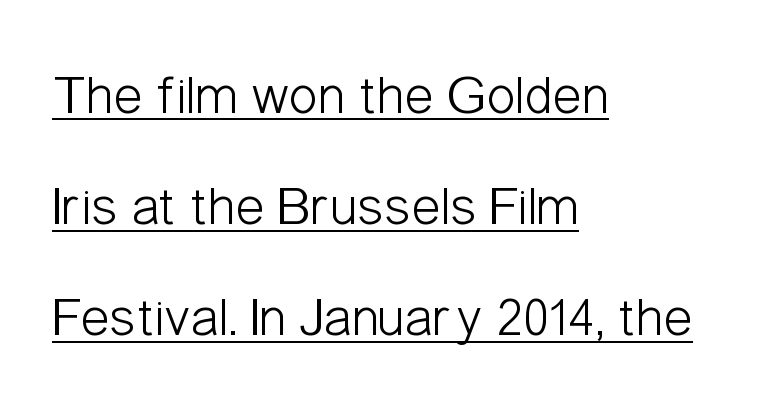
{"serif": "no", "italic": "no", "bold": "no", "weight": "light", "width": "condensed", "stroke_contrast": "low", "x_height": "medium", "monospaced": "no", "underline": "yes", "align": "left", "line_spacing": "loose", "line_spacing_ratio": 2.02, "letter_spacing": "normal", "letter_spacing_em": 0.0, "glyph_px": 55}
